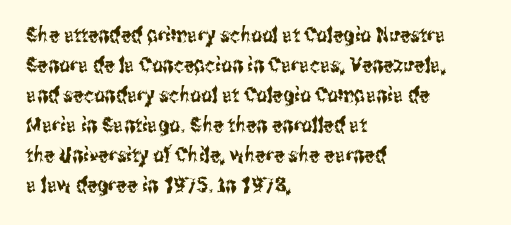
The gaps between neighbouring characters are ordinary and unremarkable. This rendering uses left alignment, leaving the right contour irregular. Horizontal bands of white between lines are of average thickness. The strip under each line holds only bare page. It's the straight-up-and-down kind of type.
